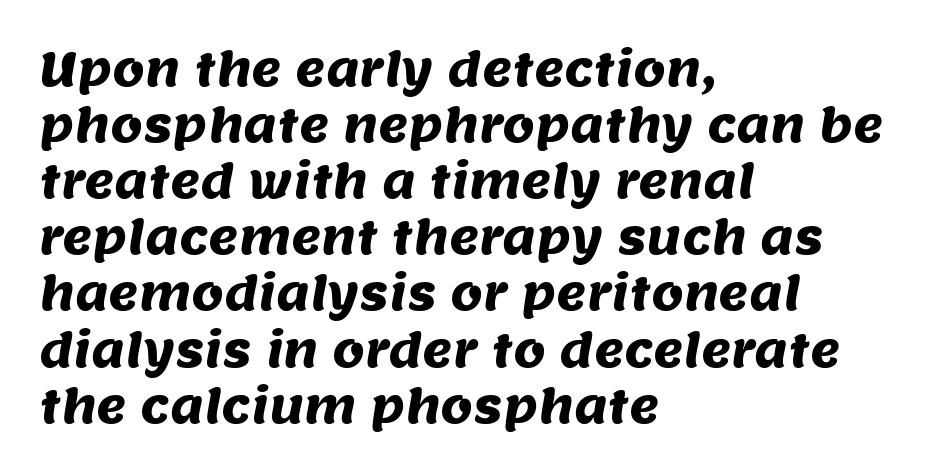
Q: Is the typeface a serif or a sans-serif typeface? A: Sans-serif.
Q: Is the text underlined? A: No.
Q: How is the paragraph aligned? A: Left-aligned.
Q: Is the spacing between letters normal or unusually wide? A: Normal.
Q: Width (condensed, normal, or wide)? A: Normal.
Q: Stroke contrast? A: Medium.
Q: x-height? A: Large.
Q: Monospaced? A: No.
